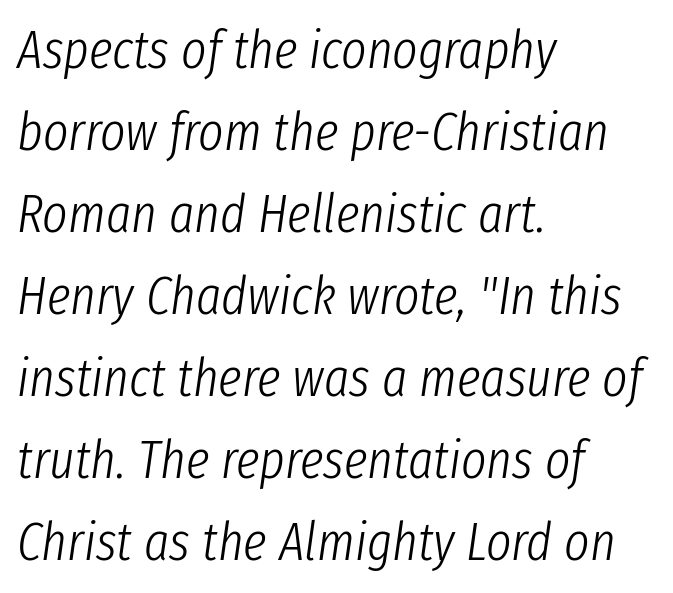
The image shows 54 px light, condensed type, italic (leaning right); set left-aligned, normal line spacing (1.52x), normal letter spacing, not underlined; low stroke contrast and a medium x-height.
